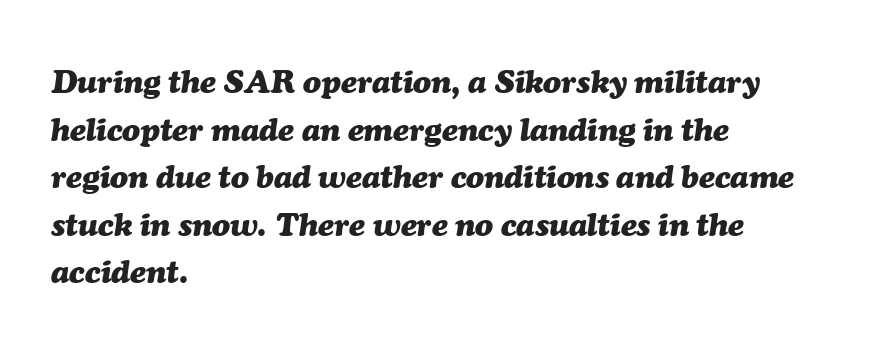
Q: Is the text bold? A: Yes.
Q: Is the text italic (slanted)? A: Yes, it leans right by about 7 degrees.
Q: Is the text underlined? A: No.
Q: How is the paragraph aligned? A: Left-aligned.
Q: Is the spacing between letters normal or unusually wide? A: Normal.
Q: Is the spacing between lines tight, normal or loose? A: Normal.
Q: Width (condensed, normal, or wide)? A: Normal.
Q: Stroke contrast? A: Medium.
Q: x-height? A: Medium.
Q: Monospaced? A: No.
